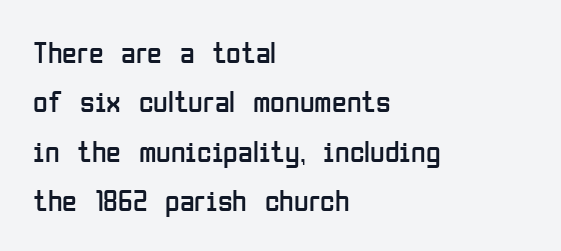
Q: Is the text bold? A: No.
Q: Is the text italic (slanted)? A: No, it is upright.
Q: Is the typeface a serif or a sans-serif typeface? A: Sans-serif.
Q: Is the text underlined? A: No.
Q: How is the paragraph aligned? A: Left-aligned.
Q: Is the spacing between letters normal or unusually wide? A: Normal.
Q: Is the spacing between lines tight, normal or loose? A: Normal.
Q: Width (condensed, normal, or wide)? A: Condensed.
Q: Stroke contrast? A: Low.
Q: x-height? A: Medium.
Q: Monospaced? A: No.
